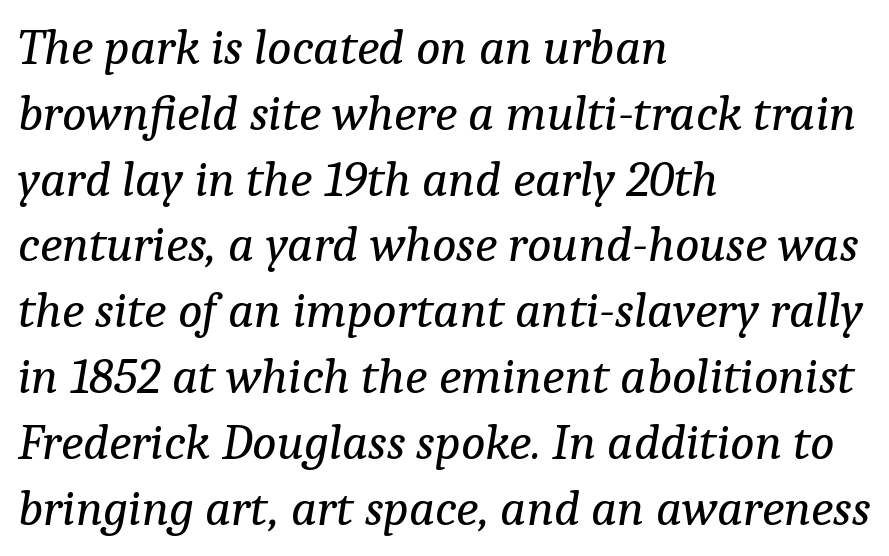
Q: Is the text bold? A: No.
Q: Is the text italic (slanted)? A: Yes, it leans right by about 9 degrees.
Q: Is the typeface a serif or a sans-serif typeface? A: Serif.
Q: Is the text underlined? A: No.
Q: How is the paragraph aligned? A: Left-aligned.
Q: Is the spacing between letters normal or unusually wide? A: Normal.
Q: Is the spacing between lines tight, normal or loose? A: Normal.
Q: Width (condensed, normal, or wide)? A: Normal.
Q: Stroke contrast? A: Low.
Q: x-height? A: Medium.
Q: Monospaced? A: No.
